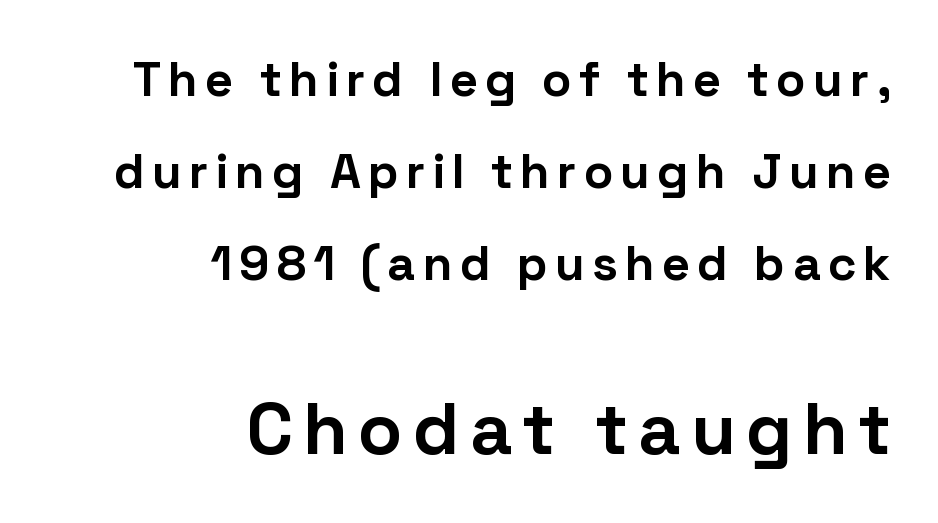
Every character sits straight up, as roman type does. The string is rendered with underlining switched off. Is this a fixed-width face? No — the glyphs have proportional, varying widths. Nope, no serifs anywhere on these letters. Where is the straight margin? On the right.
